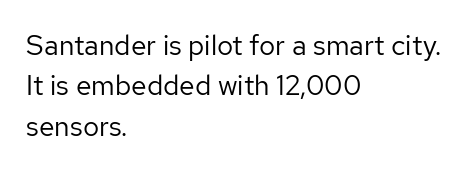
The image shows 28 px regular-weight sans-serif type, upright; set left-aligned, normal line spacing (1.44x), normal letter spacing, not underlined; low stroke contrast and a medium x-height.
